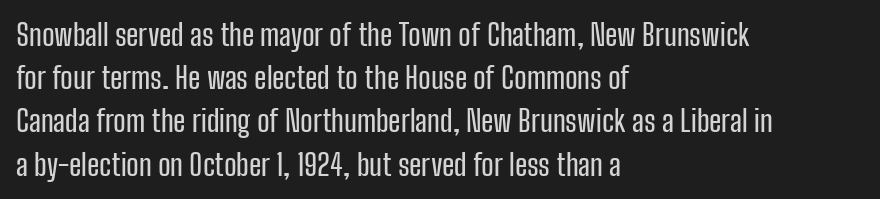
The line-height multiplier appears to be the usual default. Which margin do the lines hug? The left one — the right edge is uneven. Has an underline been added? It has not. The rendering uses natural spacing where letterforms have individual widths. To sum up the face: it is a sans, with no serifs.
